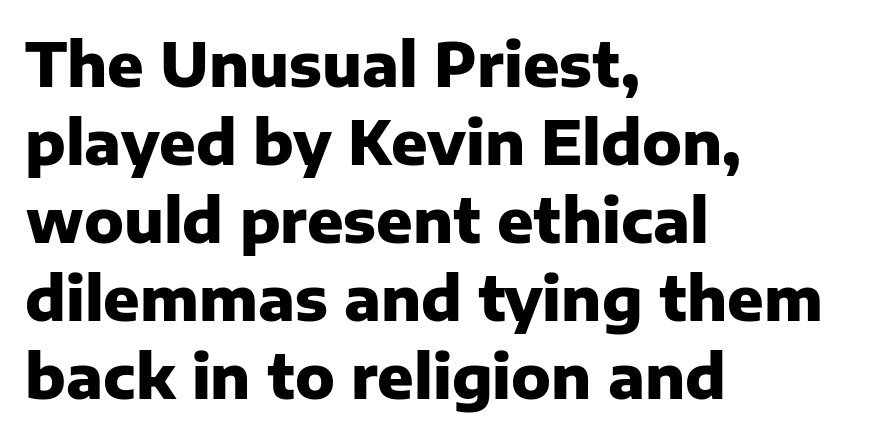
The type is set solid horizontally, with unmodified tracking. A roman cut, with each character standing at attention. A typesetter would call this proportional, since set widths differ per character. Beneath every word, the page is bare. A normal amount of white space separates one row of letters from the next.
